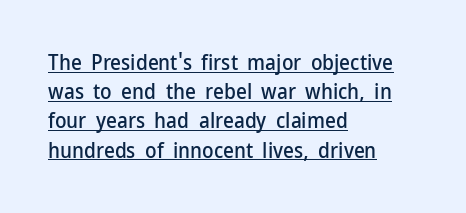
The image shows 21 px text type, upright; set left-aligned, normal line spacing (1.39x), normal letter spacing, underlined.
